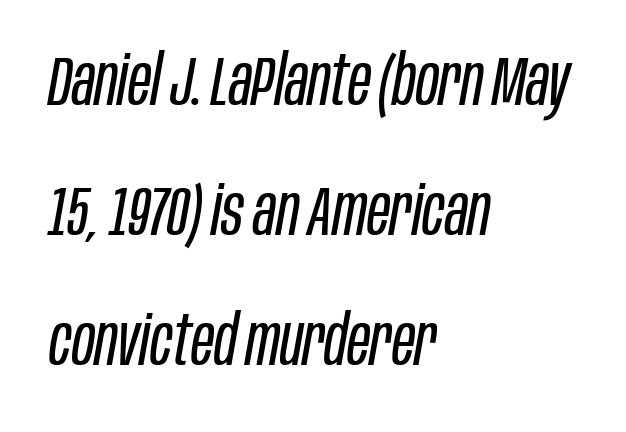
Horizontally, the lines are justified to the leading edge only. Stem width sits at or under what a default text font uses. This sample has the flowing, uneven cadence of proportional lettering. Descender tails drop into unmarked territory. Compared with ordinary roman type, these characters are visibly tilted. Tracking value appears to be zero — textbook default spacing.
